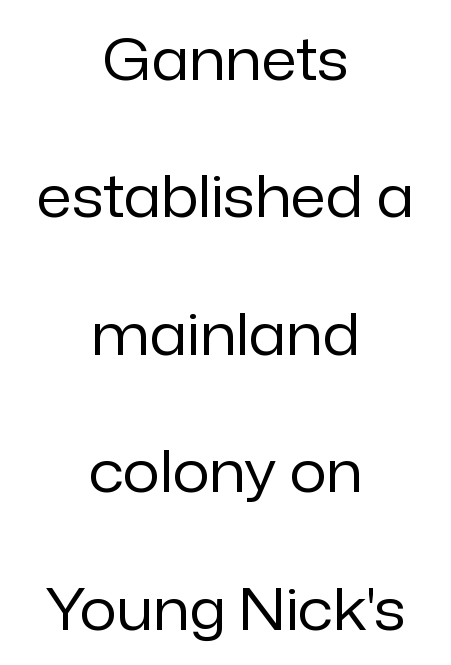
The words here are not underlined. Vertical stems look standard width or narrower in stroke. Do the characters align in a grid? No, the font is proportional. Inter-character spacing is left at the font's built-in metrics. Students, observe: this is what heavily led, spacious text looks like.
